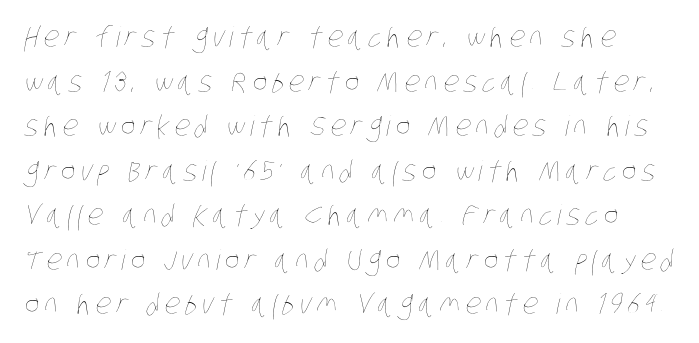
Q: Is the text bold? A: No.
Q: Is the text underlined? A: No.
Q: Is the spacing between lines tight, normal or loose? A: Normal.
Q: Width (condensed, normal, or wide)? A: Condensed.
Q: Stroke contrast? A: Low.
Q: x-height? A: Large.
Q: Monospaced? A: No.
